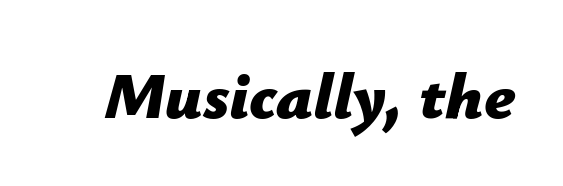
{"italic": "yes", "lean": "right", "slant_degrees": 12, "bold": "yes", "weight": "bold", "width": "normal", "stroke_contrast": "low", "x_height": "medium", "monospaced": "no", "underline": "no", "letter_spacing": "normal", "letter_spacing_em": 0.0, "glyph_px": 66}
